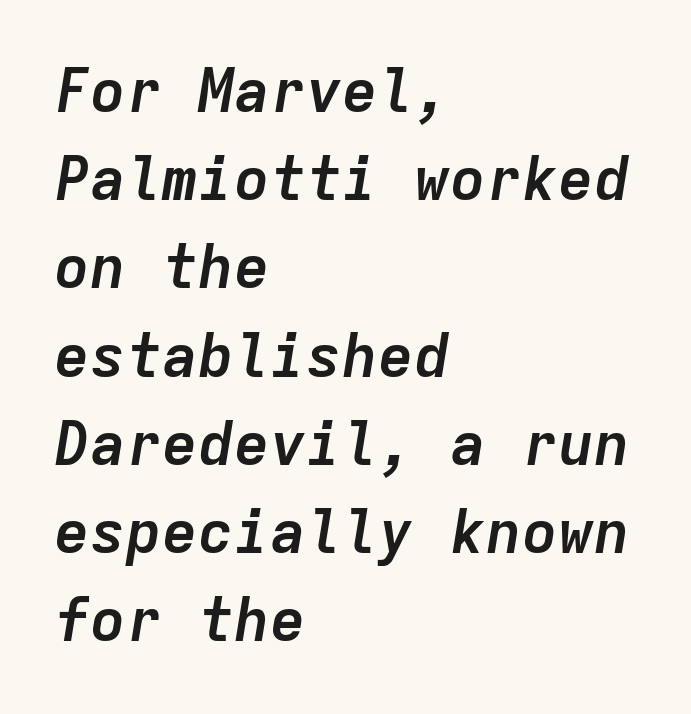
Q: Is the text bold? A: Yes.
Q: Is the text italic (slanted)? A: Yes, it leans right by about 9 degrees.
Q: Is the text underlined? A: No.
Q: How is the paragraph aligned? A: Left-aligned.
Q: Is the spacing between letters normal or unusually wide? A: Normal.
Q: Is the spacing between lines tight, normal or loose? A: Normal.
Q: Width (condensed, normal, or wide)? A: Normal.
Q: Stroke contrast? A: Low.
Q: x-height? A: Medium.
Q: Monospaced? A: Yes.
